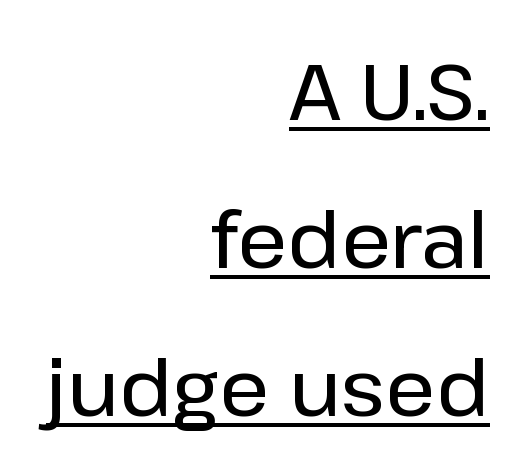
{"serif": "no", "italic": "no", "width": "normal", "stroke_contrast": "low", "x_height": "medium", "monospaced": "no", "underline": "yes", "align": "right", "line_spacing": "loose", "line_spacing_ratio": 1.9, "letter_spacing": "normal", "letter_spacing_em": 0.0, "glyph_px": 78}
